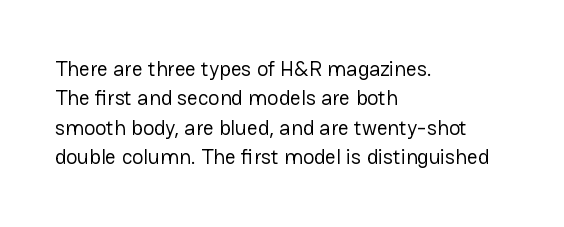
{"italic": "no", "bold": "no", "underline": "no", "align": "left", "line_spacing": "normal", "line_spacing_ratio": 1.4, "letter_spacing": "normal", "letter_spacing_em": 0.0, "glyph_px": 21}
